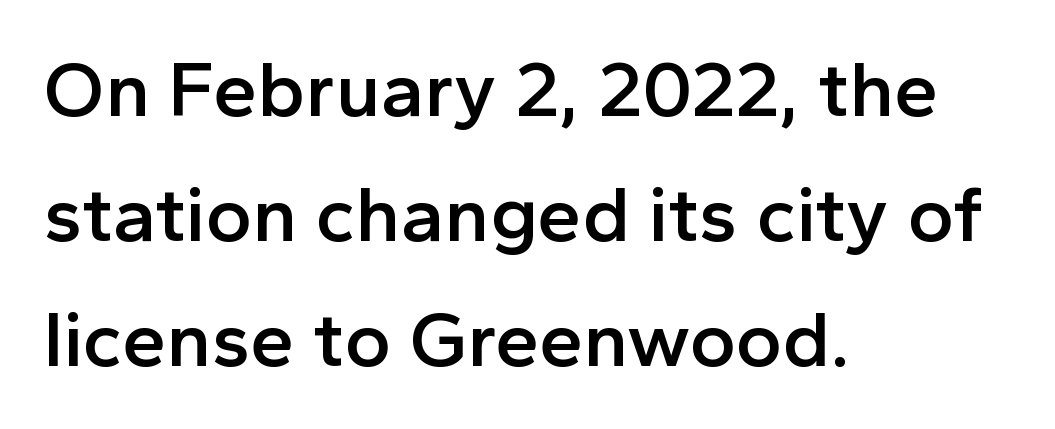
The image shows 79 px semibold sans-serif type, upright; set left-aligned, normal line spacing (1.58x), normal letter spacing, not underlined; a medium x-height.
